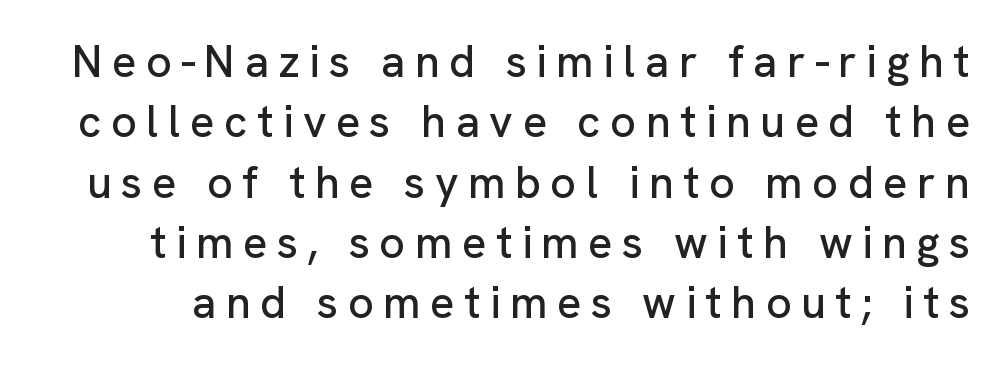
Q: Is the text italic (slanted)? A: No, it is upright.
Q: Is the typeface a serif or a sans-serif typeface? A: Sans-serif.
Q: Is the text underlined? A: No.
Q: Is the spacing between letters normal or unusually wide? A: Unusually wide.
Q: Is the spacing between lines tight, normal or loose? A: Normal.
Q: Width (condensed, normal, or wide)? A: Normal.
Q: Stroke contrast? A: Low.
Q: x-height? A: Medium.
Q: Monospaced? A: No.
